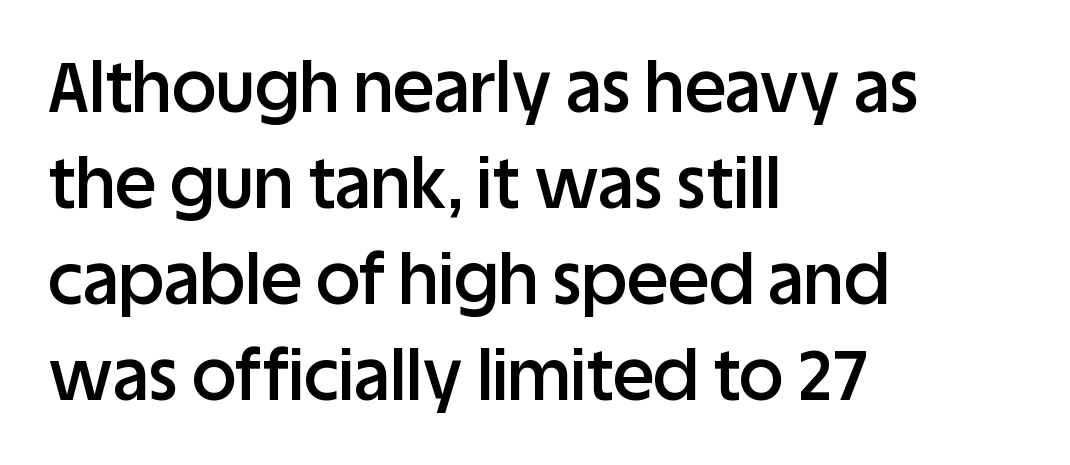
The passage shown has conventional tracking throughout. As a designer I'd log this as weight 600, semibold. The setting favours the left margin, as ordinary paragraphs usually do. The foot of each line stays bare and open.
